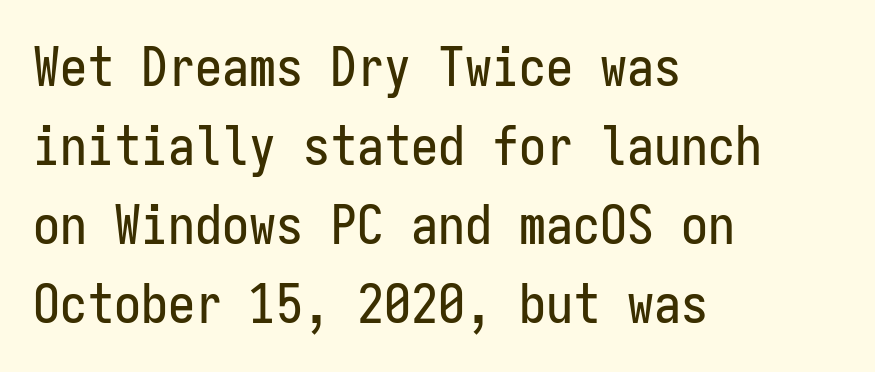
Has an underline been added? It has not. Notice how descenders clear the ascenders below comfortably — that's standard leading. Do the letters lean? They stand straight. A sans-serif font was chosen for this passage. Is the block centered? No — it sits flush against the left margin. Glyph-to-glyph distance matches everyday printed text.
